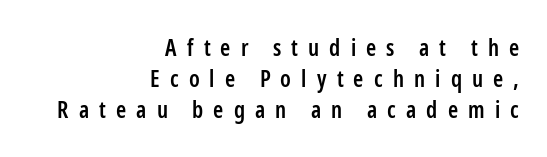
Q: Is the text bold? A: Semi-bold.
Q: Is the text italic (slanted)? A: No, it is upright.
Q: Is the text underlined? A: No.
Q: How is the paragraph aligned? A: Right-aligned.
Q: Is the spacing between letters normal or unusually wide? A: Unusually wide.
Q: Is the spacing between lines tight, normal or loose? A: Normal.
